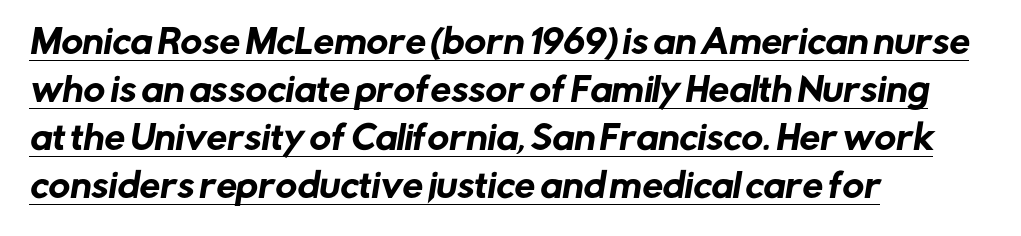
Varying glyph widths throughout — classic text-font behaviour. Every word sits above its own underline. The compositor pushed each line to the left boundary. Line spacing here is normal. Unlike a traditional serif, this face leaves its strokes unadorned. Characters follow at the spacing the type designer built in.
